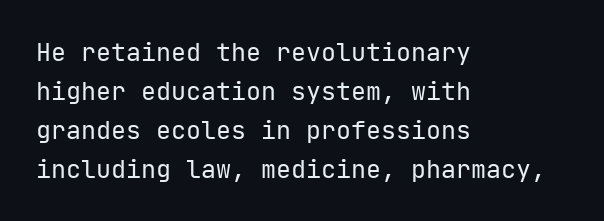
The space between consecutive lines is moderate. In terms of letterspacing, this is plain default setting. This rendering features lettering with no underline. Is the stroke heavy? The answer is a plain regular-or-lighter.
